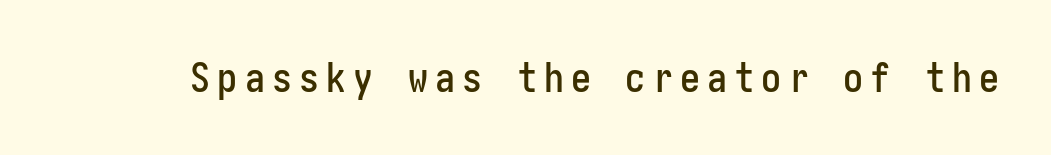
Q: Is the text italic (slanted)? A: No, it is upright.
Q: Is the typeface a serif or a sans-serif typeface? A: Sans-serif.
Q: Is the text underlined? A: No.
Q: Width (condensed, normal, or wide)? A: Condensed.
Q: Stroke contrast? A: Low.
Q: x-height? A: Medium.
